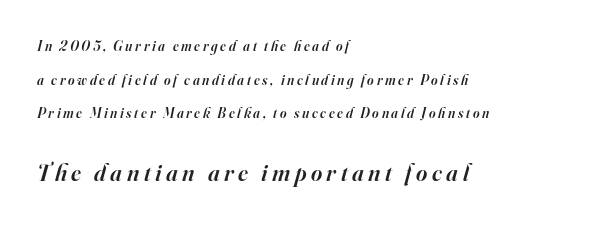
The image shows 24 px text type, italic (leaning right); set left-aligned, loose line spacing (2.41x), not underlined; the second (bottom) block is 1.71x larger.
